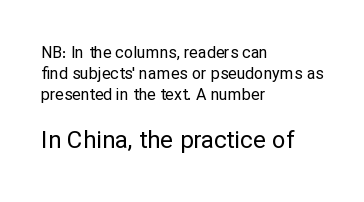
The image shows 24 px text type, upright; set left-aligned, normal line spacing (1.3x), normal letter spacing, not underlined; the second (bottom) block is 1.5x larger.
